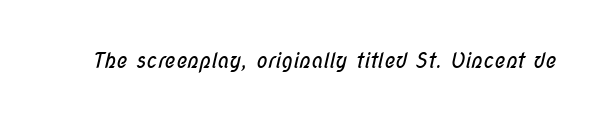
Students, note that the glyphs here touch the page at normal intervals. The typesetting does not lean heavy: it is not bold. Descender tails drop into unmarked territory.
